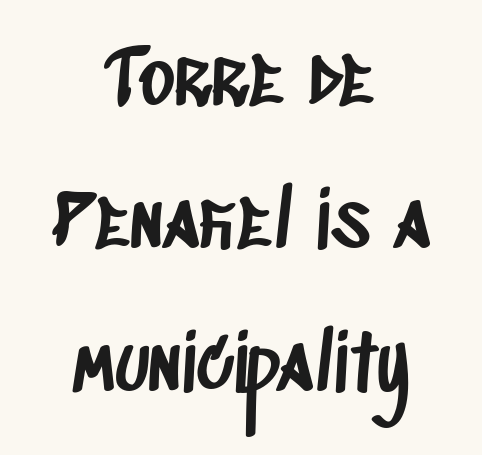
Serifs: no, the terminals of the letterforms are clean. Characters follow at the spacing the type designer built in. Descenders hang freely into open space. Both edges are ragged and mirror each other, which tells us the setting is centered.
